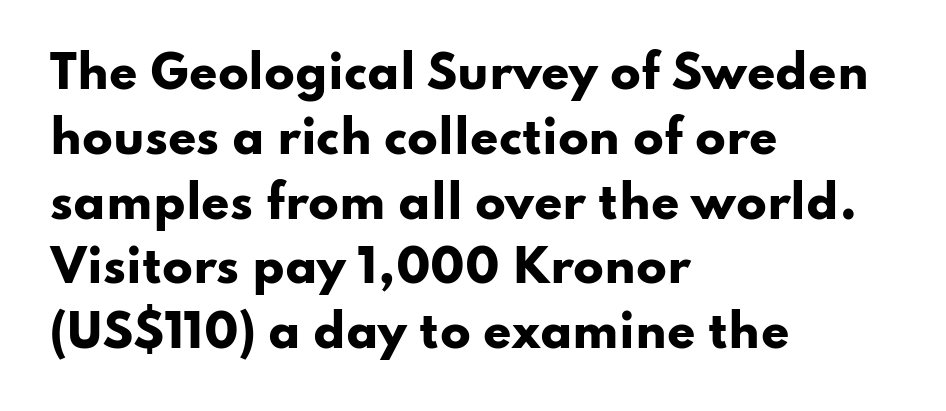
{"serif": "no", "italic": "no", "bold": "yes", "weight": "heavy", "width": "wide", "stroke_contrast": "low", "x_height": "small", "monospaced": "no", "underline": "no", "align": "left", "line_spacing": "normal", "line_spacing_ratio": 1.44, "letter_spacing": "normal", "letter_spacing_em": 0.0, "glyph_px": 45}
